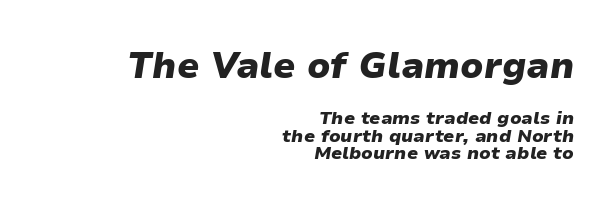
Q: Is the text bold? A: Yes.
Q: Is the text italic (slanted)? A: Yes, it leans right by about 9 degrees.
Q: Is the text underlined? A: No.
Q: How is the paragraph aligned? A: Right-aligned.
Q: Is the spacing between letters normal or unusually wide? A: Normal.
Q: Is the spacing between lines tight, normal or loose? A: Tight.
Q: Which block of text is set in a larger size, the first (top) or the second (bottom)? A: The first (top) one.
Q: Width (condensed, normal, or wide)? A: Normal.
Q: Stroke contrast? A: Low.
Q: x-height? A: Medium.
Q: Monospaced? A: No.
